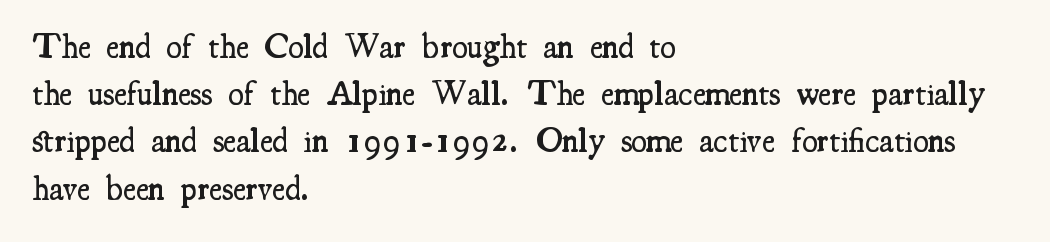
Q: Is the text bold? A: Semi-bold.
Q: Is the text italic (slanted)? A: No, it is upright.
Q: Is the typeface a serif or a sans-serif typeface? A: Serif.
Q: Is the text underlined? A: No.
Q: How is the paragraph aligned? A: Left-aligned.
Q: Is the spacing between letters normal or unusually wide? A: Normal.
Q: Is the spacing between lines tight, normal or loose? A: Normal.
Q: Width (condensed, normal, or wide)? A: Condensed.
Q: Stroke contrast? A: Medium.
Q: x-height? A: Small.
Q: Monospaced? A: No.
